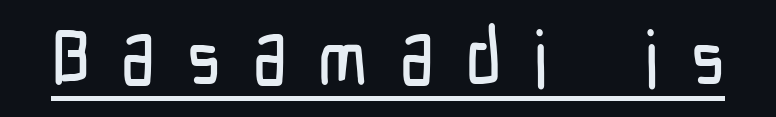
Letter spacing: wide. Do the characters align in a grid? No, the font is proportional. The axis of the letterforms is exactly vertical. Are there feet on the stems? There aren't — it's a sans.
